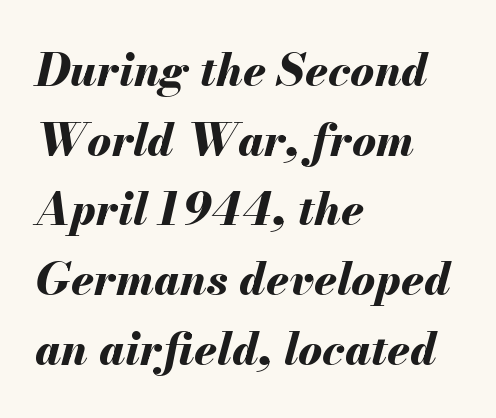
Q: Is the text bold? A: Yes.
Q: Is the text italic (slanted)? A: Yes, it leans right by about 13 degrees.
Q: Is the text underlined? A: No.
Q: How is the paragraph aligned? A: Left-aligned.
Q: Is the spacing between letters normal or unusually wide? A: Normal.
Q: Is the spacing between lines tight, normal or loose? A: Normal.
Q: Width (condensed, normal, or wide)? A: Normal.
Q: Stroke contrast? A: Medium.
Q: x-height? A: Small.
Q: Monospaced? A: No.
